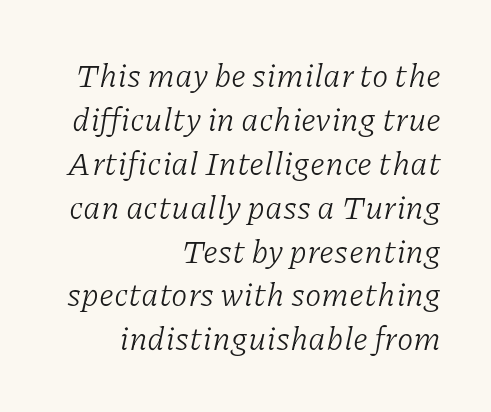
{"serif": "yes", "italic": "yes", "lean": "right", "slant_degrees": 11, "bold": "no", "weight": "light", "width": "normal", "stroke_contrast": "low", "x_height": "medium", "monospaced": "no", "underline": "no", "align": "right", "line_spacing": "normal", "line_spacing_ratio": 1.33, "letter_spacing": "normal", "letter_spacing_em": 0.0, "glyph_px": 33}
